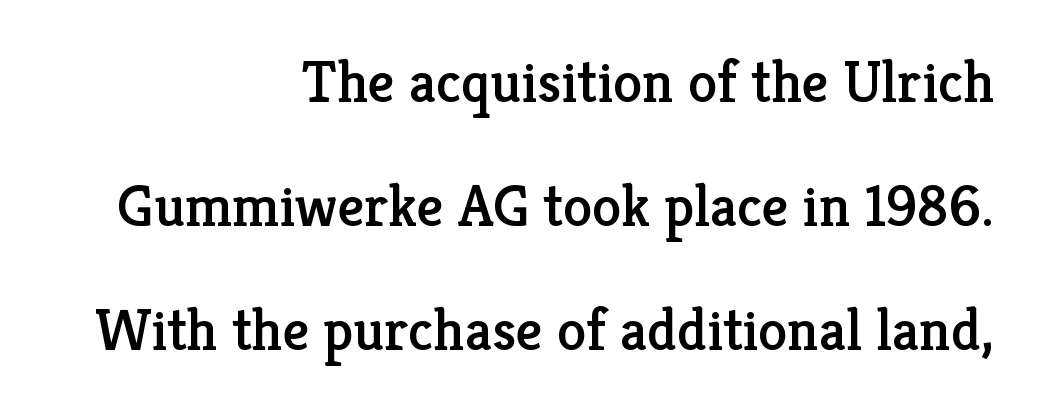
The image shows 59 px serif type, upright; set right-aligned, loose line spacing (2.1x), normal letter spacing, not underlined; low stroke contrast and a medium x-height.
